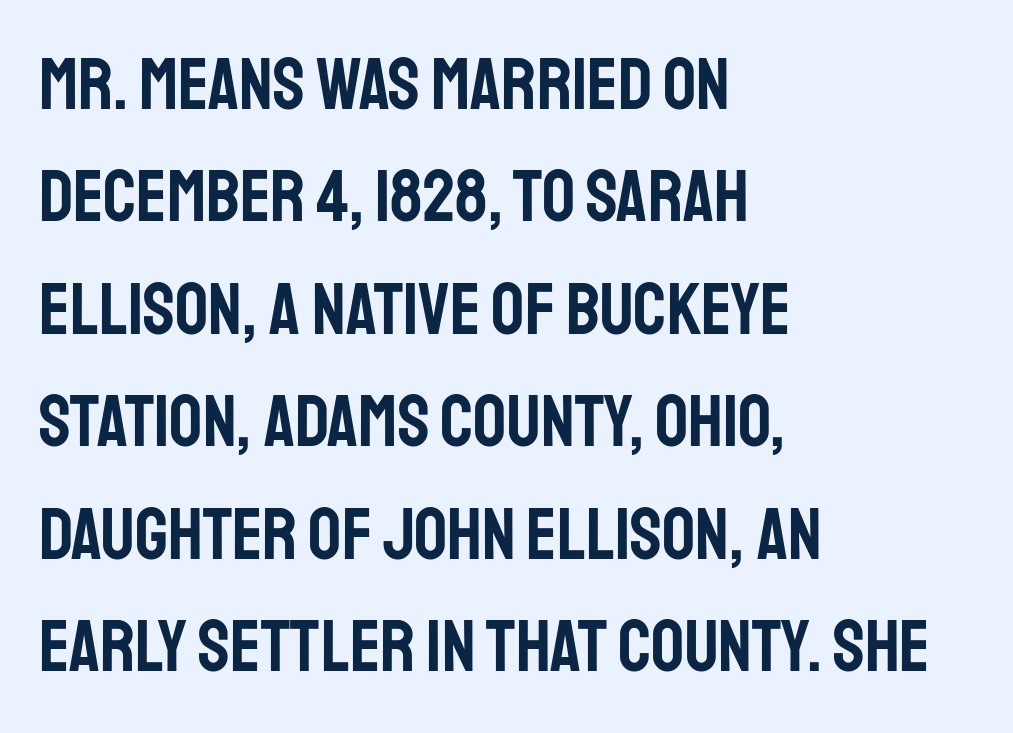
Q: Is the text italic (slanted)? A: No, it is upright.
Q: Is the typeface a serif or a sans-serif typeface? A: Sans-serif.
Q: Is the text underlined? A: No.
Q: How is the paragraph aligned? A: Left-aligned.
Q: Is the spacing between letters normal or unusually wide? A: Normal.
Q: Is the spacing between lines tight, normal or loose? A: Normal.
Q: Width (condensed, normal, or wide)? A: Condensed.
Q: Stroke contrast? A: Low.
Q: x-height? A: Large.
Q: Monospaced? A: No.
